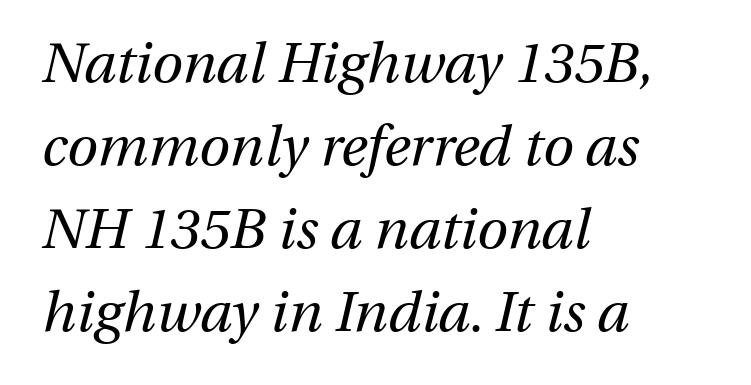
{"italic": "yes", "lean": "right", "slant_degrees": 13, "bold": "no", "weight": "regular", "width": "normal", "stroke_contrast": "medium", "x_height": "medium", "monospaced": "no", "underline": "no", "align": "left", "line_spacing": "normal", "line_spacing_ratio": 1.48, "letter_spacing": "normal", "letter_spacing_em": 0.0, "glyph_px": 56}
